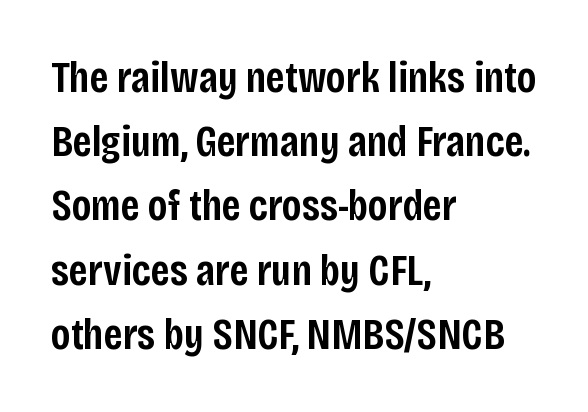
Q: Is the text bold? A: Semi-bold.
Q: Is the text italic (slanted)? A: No, it is upright.
Q: Is the typeface a serif or a sans-serif typeface? A: Sans-serif.
Q: Is the text underlined? A: No.
Q: How is the paragraph aligned? A: Left-aligned.
Q: Is the spacing between letters normal or unusually wide? A: Normal.
Q: Is the spacing between lines tight, normal or loose? A: Normal.
Q: Width (condensed, normal, or wide)? A: Condensed.
Q: Stroke contrast? A: Low.
Q: x-height? A: Large.
Q: Monospaced? A: No.
